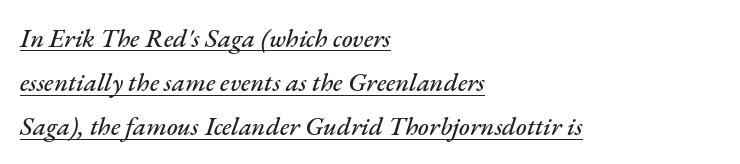
The image shows 26 px text type, italic (leaning right); set left-aligned, normal line spacing (1.7x), normal letter spacing, underlined.
